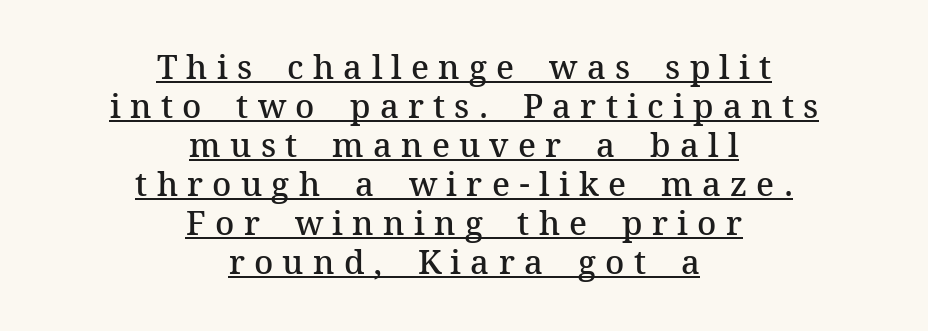
Character widths vary here, with narrow letters taking less room than wide ones. A typesetter would call this heavily tracked-out type. The glyphs are accompanied by a horizontal stroke just below them. As a designer I'd log this as weight 600, semibold. Ascenders rise straight up at ninety degrees.
